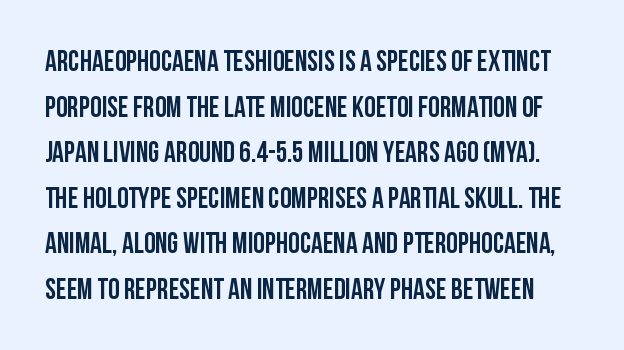
The image shows 29 px condensed sans-serif type, upright; set normal line spacing (1.57x), normal letter spacing, not underlined; low stroke contrast and a large x-height.
